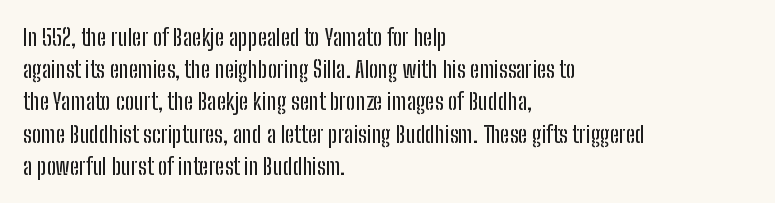
The image shows 23 px text type, upright; set left-aligned, normal line spacing (1.4x), normal letter spacing, not underlined.
